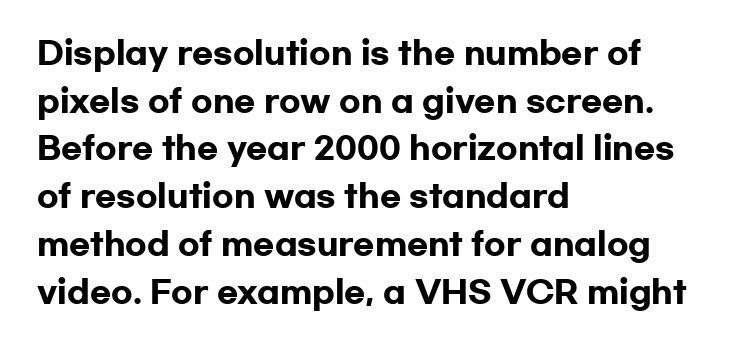
Q: Is the text bold? A: Yes.
Q: Is the text italic (slanted)? A: No, it is upright.
Q: Is the typeface a serif or a sans-serif typeface? A: Sans-serif.
Q: Is the text underlined? A: No.
Q: How is the paragraph aligned? A: Left-aligned.
Q: Is the spacing between letters normal or unusually wide? A: Normal.
Q: Is the spacing between lines tight, normal or loose? A: Normal.
Q: Width (condensed, normal, or wide)? A: Wide.
Q: Stroke contrast? A: Low.
Q: x-height? A: Medium.
Q: Monospaced? A: No.
